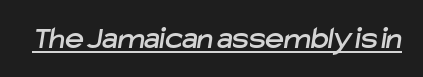
{"serif": "no", "width": "normal", "stroke_contrast": "low", "x_height": "medium", "monospaced": "no", "underline": "yes", "letter_spacing": "normal", "letter_spacing_em": 0.0, "glyph_px": 32}
